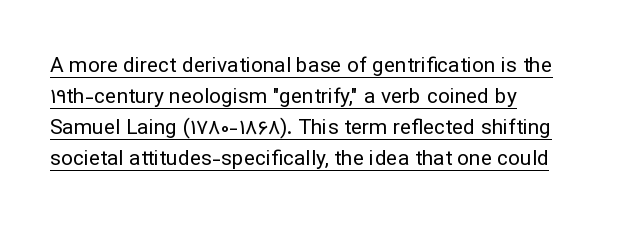
The image shows 21 px text type, upright; set left-aligned, normal line spacing (1.48x), normal letter spacing, underlined.
